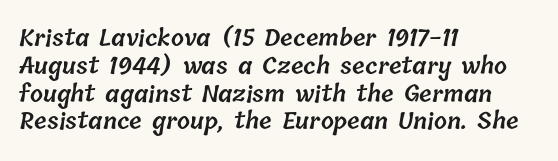
A semibold gives these letters moderate extra thickness, short of bold. Line beginnings align vertically; line endings do not. Tracking value appears to be zero — textbook default spacing. The strip under each line holds only bare page.
